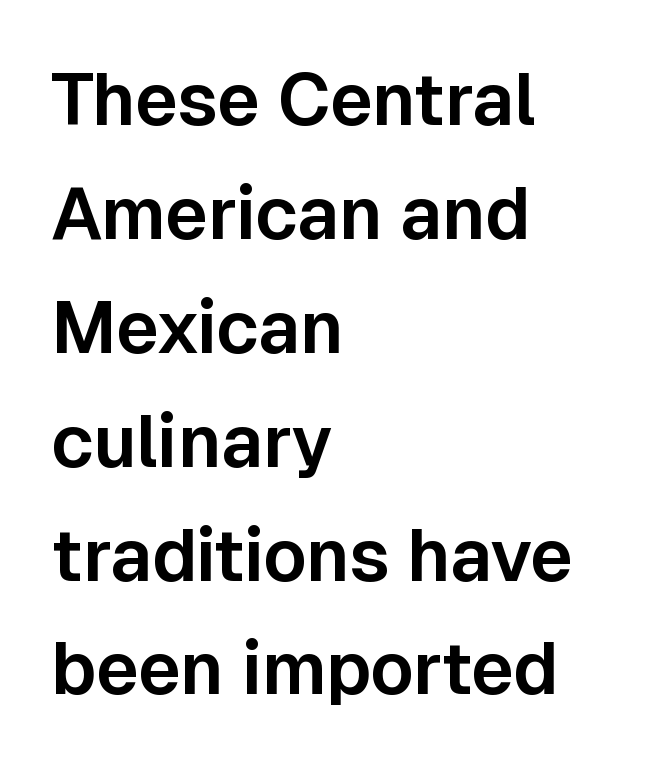
The image shows 73 px sans-serif type, upright; set left-aligned, normal line spacing (1.56x), normal letter spacing, not underlined; low stroke contrast and a medium x-height.
